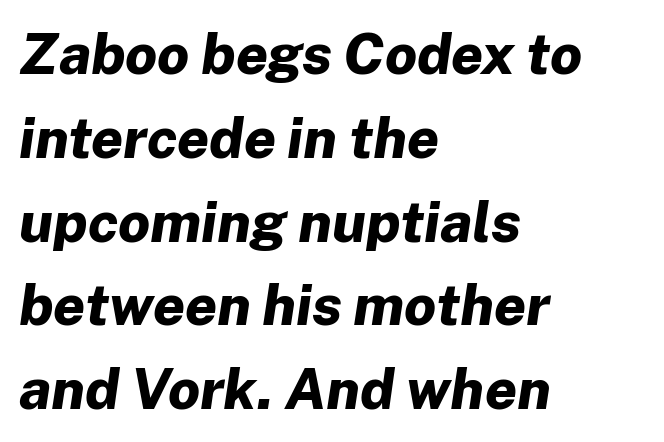
This is heavy type, rendered in bold. Is this a fixed-width face? No — the glyphs have proportional, varying widths. Horizontal bands of white between lines are of average thickness. The lettering tilts uniformly, giving the passage an italic look. The letterforms sit shoulder to shoulder at normal distance. Left-aligned paragraph, ragged on the right.
